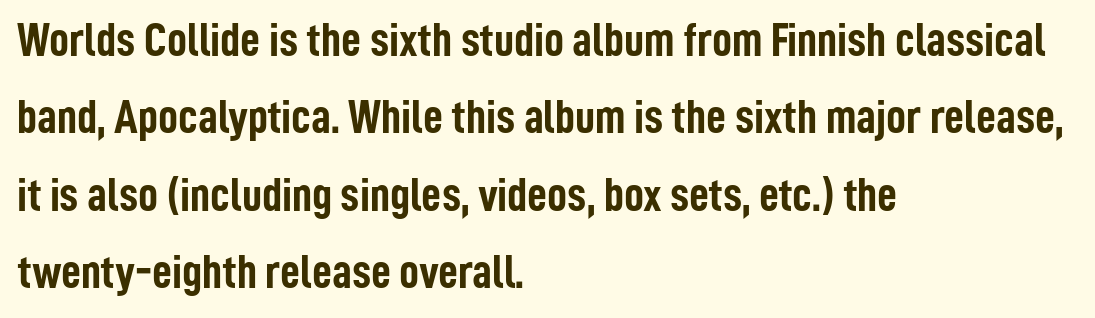
Type without underlining. Posture: straight, roman, zero tilt. How would I describe the line gaps? Plain and ordinary. Unlike a traditional serif, this face leaves its strokes unadorned. Every row of glyphs begins at an identical x-position on the left.
